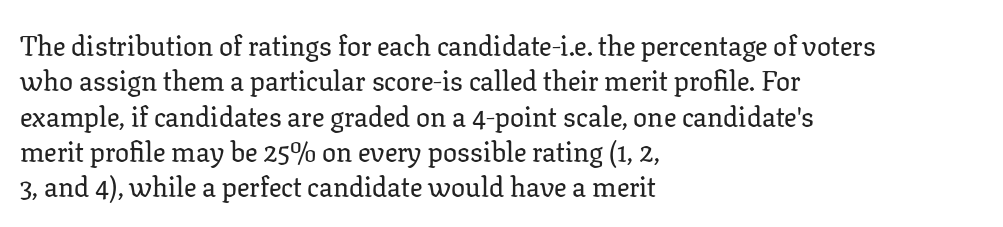
Every stem runs plumb, perpendicular to the baseline. Between one letter and the next there's only the usual sliver of space. Letters rest on an invisible, unmarked baseline. These lines are set flush left with a ragged right edge. Whoever set this chose a conventional vertical rhythm. Letterform terminals end in serifs throughout the passage.
